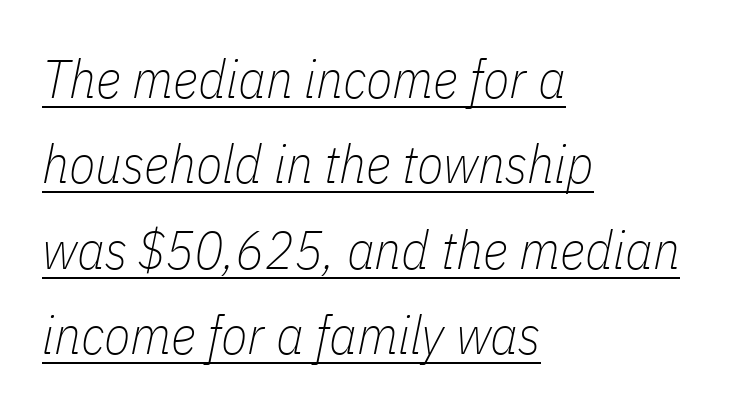
The specimen reads as italic at a glance. Visually the block forms a straight wall on the left and a jagged coastline on the right. Letters have the restrained weight of plain body copy at most. Leading matches the norm, producing a regular column. The rendering uses the underline text-decoration.
